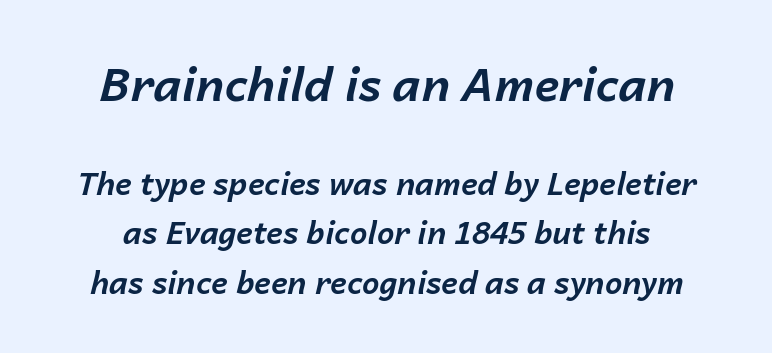
The image shows 46 px bold type, italic (leaning right); set normal line spacing (1.59x), normal letter spacing, not underlined; the first (top) block is 1.48x larger; low stroke contrast and a medium x-height.
